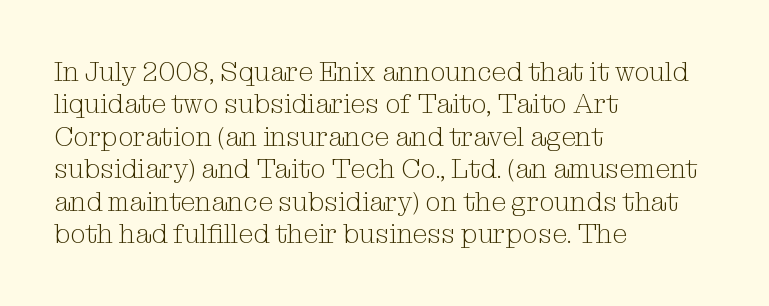
The font is comparable to plain body text, perhaps lighter. Line starts are locked; line ends wander. Nothing unusual about the tracking: characters are spaced as the font intends. The type sits square on the baseline with zero lean. Rule under the text: the space is simply empty.
